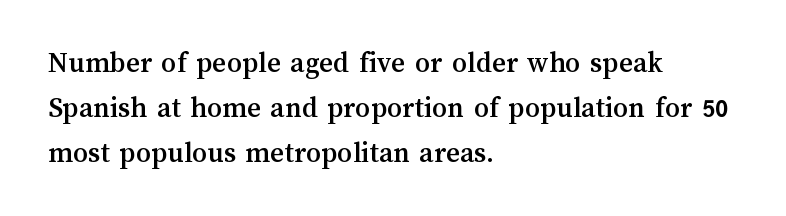
Looks like regular typesetting: each glyph gets only the width it needs. The specimen omits any rule beneath the text block's lines. Nobody touched the tracking dial on this one. One-word summary of the alignment: left. Regular leading.
